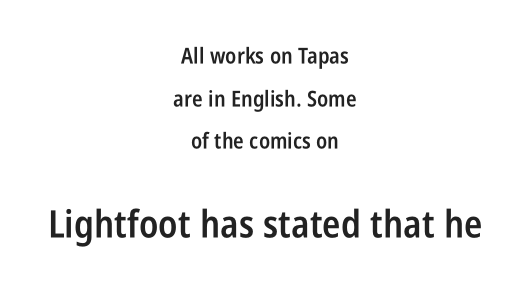
{"serif": "no", "italic": "no", "bold": "semi", "weight": "semibold", "width": "condensed", "stroke_contrast": "low", "x_height": "large", "monospaced": "no", "underline": "no", "align": "center", "line_spacing": "loose", "line_spacing_ratio": 1.94, "letter_spacing": "normal", "letter_spacing_em": 0.0, "larger_block": "second", "size_ratio": 1.73, "glyph_px": 38}
